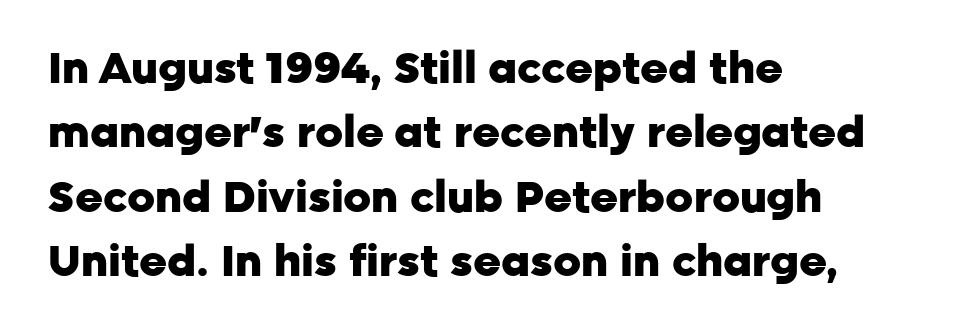
Vertical strokes here are truly vertical. The font family rendered here belongs to the sans-serif group. The gaps between neighbouring characters are ordinary and unremarkable. Successive baselines arrive at the customary interval.
